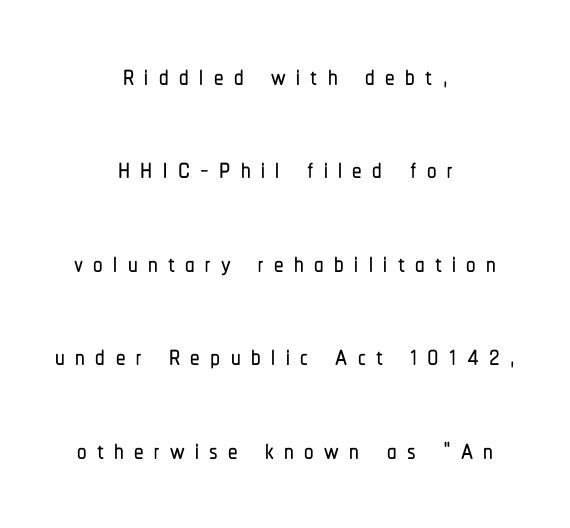
{"serif": "no", "italic": "no", "width": "condensed", "stroke_contrast": "low", "x_height": "medium", "monospaced": "no", "underline": "no", "align": "center", "line_spacing": "loose", "line_spacing_ratio": 2.46, "letter_spacing": "wide", "letter_spacing_em": 0.27, "glyph_px": 38}
